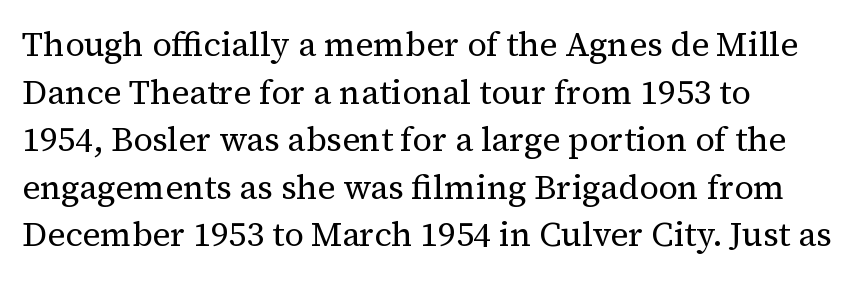
Q: Is the text bold? A: No.
Q: Is the text italic (slanted)? A: No, it is upright.
Q: Is the typeface a serif or a sans-serif typeface? A: Serif.
Q: Is the text underlined? A: No.
Q: How is the paragraph aligned? A: Left-aligned.
Q: Is the spacing between letters normal or unusually wide? A: Normal.
Q: Is the spacing between lines tight, normal or loose? A: Normal.
Q: Width (condensed, normal, or wide)? A: Normal.
Q: Stroke contrast? A: Medium.
Q: x-height? A: Medium.
Q: Monospaced? A: No.
